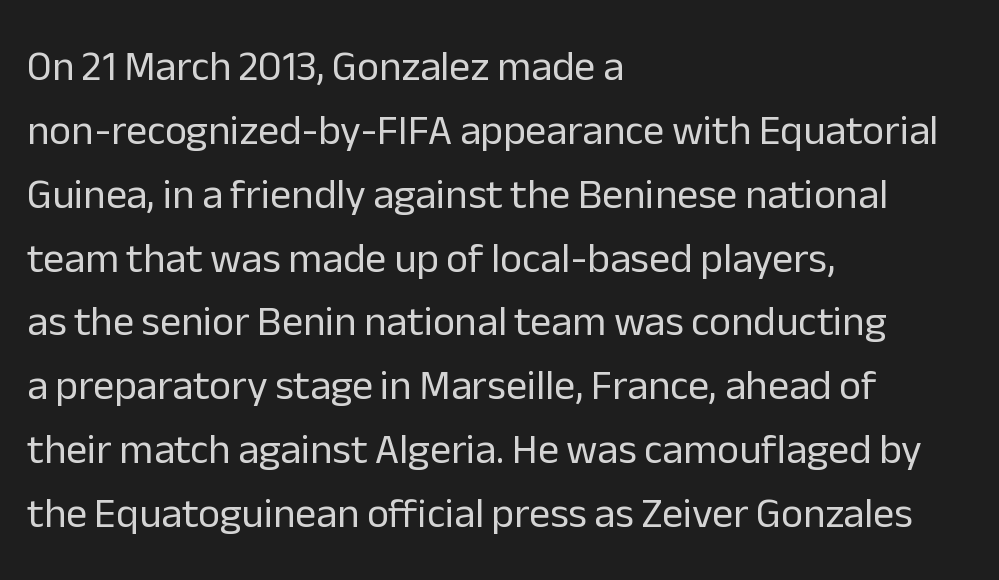
Q: Is the text bold? A: No.
Q: Is the text italic (slanted)? A: No, it is upright.
Q: Is the typeface a serif or a sans-serif typeface? A: Sans-serif.
Q: Is the text underlined? A: No.
Q: How is the paragraph aligned? A: Left-aligned.
Q: Is the spacing between letters normal or unusually wide? A: Normal.
Q: Is the spacing between lines tight, normal or loose? A: Normal.
Q: Width (condensed, normal, or wide)? A: Normal.
Q: Stroke contrast? A: Low.
Q: x-height? A: Medium.
Q: Monospaced? A: No.
